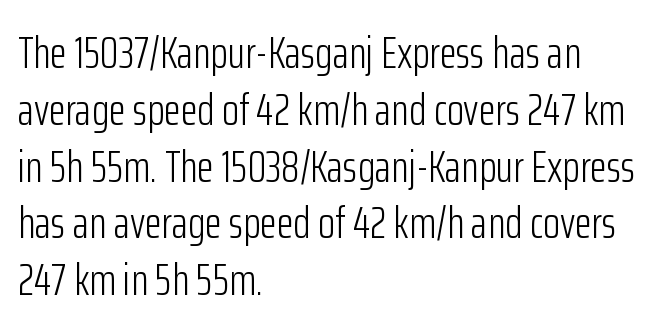
{"serif": "no", "italic": "no", "bold": "no", "weight": "light", "width": "condensed", "stroke_contrast": "low", "x_height": "medium", "monospaced": "no", "underline": "no", "align": "left", "line_spacing": "normal", "line_spacing_ratio": 1.29, "letter_spacing": "normal", "letter_spacing_em": 0.0, "glyph_px": 44}
